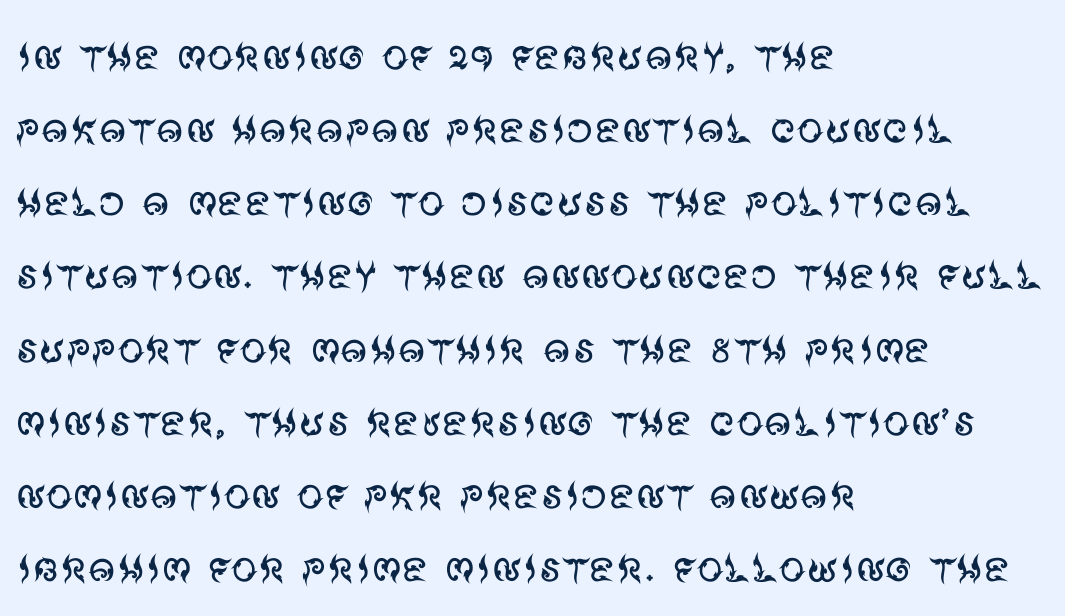
Q: Is the text bold? A: No.
Q: Is the text italic (slanted)? A: No, it is upright.
Q: Is the typeface a serif or a sans-serif typeface? A: Sans-serif.
Q: Is the text underlined? A: No.
Q: How is the paragraph aligned? A: Left-aligned.
Q: Is the spacing between letters normal or unusually wide? A: Normal.
Q: Is the spacing between lines tight, normal or loose? A: Normal.
Q: Width (condensed, normal, or wide)? A: Normal.
Q: Stroke contrast? A: Medium.
Q: x-height? A: Large.
Q: Monospaced? A: No.
